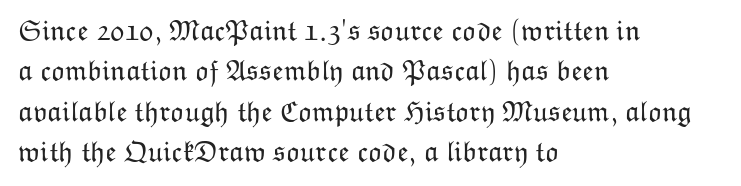
Q: Is the text bold? A: No.
Q: Is the text italic (slanted)? A: No, it is upright.
Q: Is the text underlined? A: No.
Q: How is the paragraph aligned? A: Left-aligned.
Q: Is the spacing between letters normal or unusually wide? A: Normal.
Q: Is the spacing between lines tight, normal or loose? A: Normal.
Q: Width (condensed, normal, or wide)? A: Normal.
Q: Stroke contrast? A: Low.
Q: x-height? A: Medium.
Q: Monospaced? A: No.
